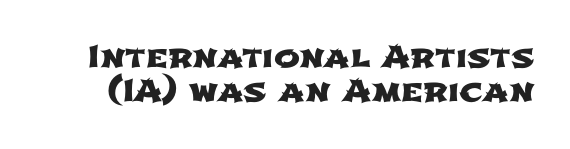
The image shows 31 px wide sans-serif type; set tight line spacing (1.11x), normal letter spacing, not underlined; low stroke contrast and a medium x-height.
